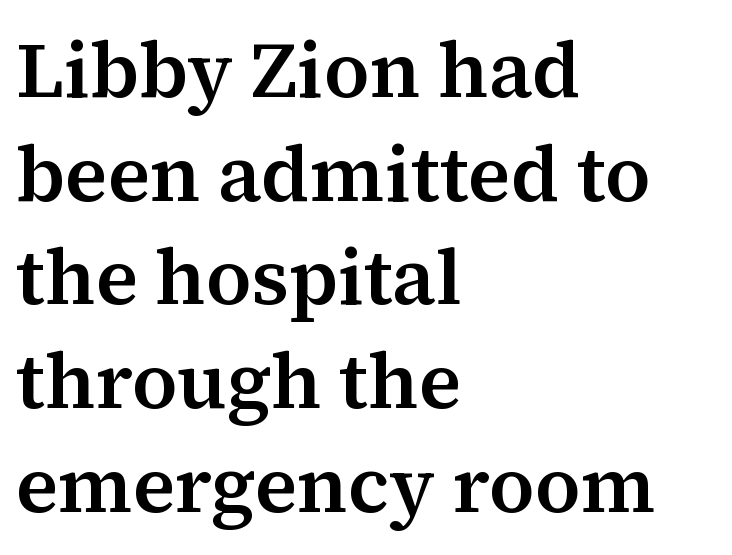
Q: Is the text italic (slanted)? A: No, it is upright.
Q: Is the typeface a serif or a sans-serif typeface? A: Serif.
Q: Is the text underlined? A: No.
Q: How is the paragraph aligned? A: Left-aligned.
Q: Is the spacing between letters normal or unusually wide? A: Normal.
Q: Is the spacing between lines tight, normal or loose? A: Normal.
Q: Width (condensed, normal, or wide)? A: Normal.
Q: Stroke contrast? A: Medium.
Q: x-height? A: Medium.
Q: Monospaced? A: No.
